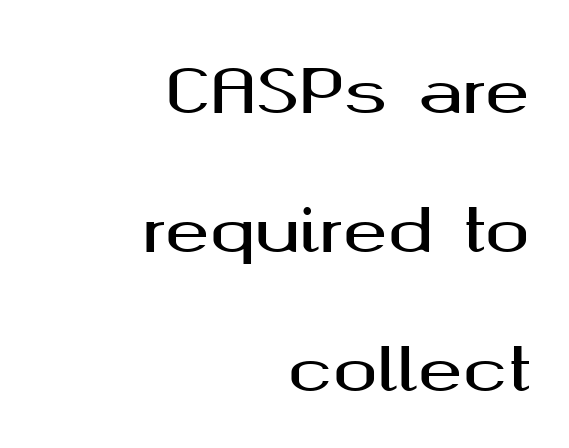
Q: Is the text italic (slanted)? A: No, it is upright.
Q: Is the typeface a serif or a sans-serif typeface? A: Sans-serif.
Q: Is the text underlined? A: No.
Q: How is the paragraph aligned? A: Right-aligned.
Q: Is the spacing between letters normal or unusually wide? A: Normal.
Q: Is the spacing between lines tight, normal or loose? A: Loose.
Q: Width (condensed, normal, or wide)? A: Wide.
Q: Stroke contrast? A: Medium.
Q: x-height? A: Medium.
Q: Monospaced? A: No.
